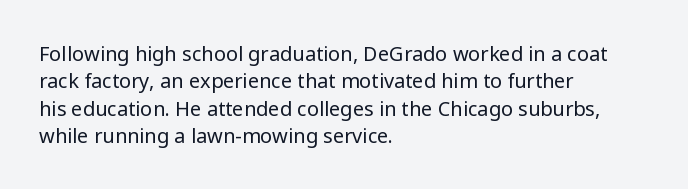
{"italic": "no", "bold": "no", "underline": "no", "align": "left", "line_spacing": "normal", "line_spacing_ratio": 1.37, "letter_spacing": "normal", "letter_spacing_em": 0.0, "glyph_px": 20}
